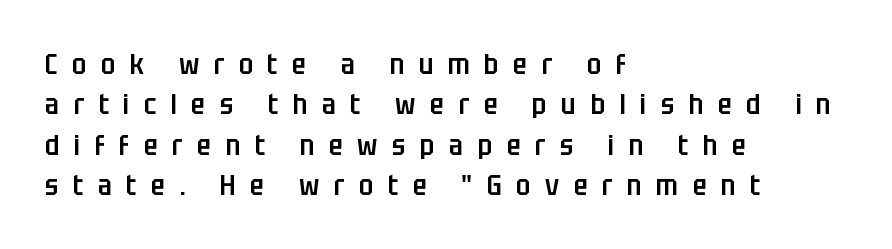
The image shows 29 px semibold, condensed sans-serif type, upright; set left-aligned, normal line spacing (1.39x), unusually wide letter spacing (+0.5 em), not underlined; low stroke contrast and a large x-height.
